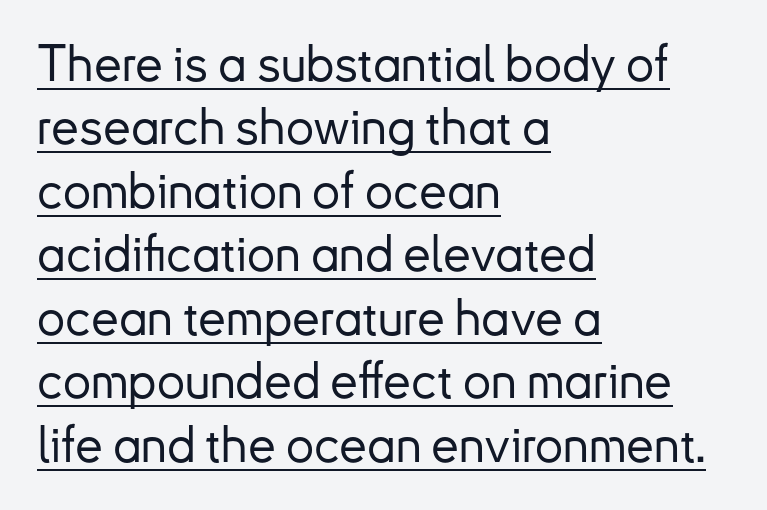
{"serif": "no", "italic": "no", "width": "normal", "stroke_contrast": "low", "x_height": "small", "monospaced": "no", "underline": "yes", "align": "left", "line_spacing": "normal", "line_spacing_ratio": 1.27, "letter_spacing": "normal", "letter_spacing_em": 0.0, "glyph_px": 50}
